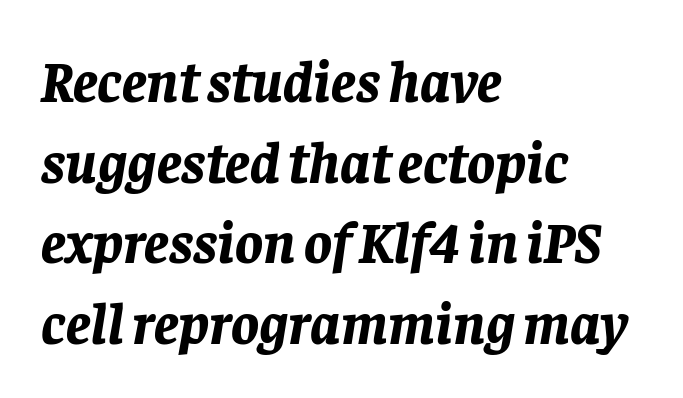
The image shows 58 px bold type, italic (leaning right); set left-aligned, normal line spacing (1.39x), normal letter spacing, not underlined; low stroke contrast and a large x-height.
